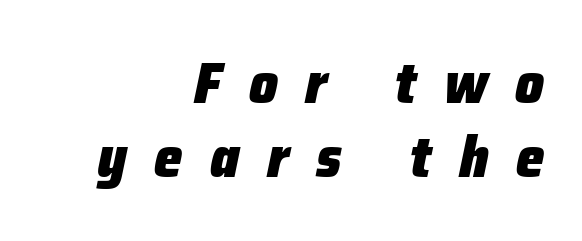
{"italic": "yes", "lean": "right", "slant_degrees": 12, "bold": "yes", "weight": "heavy", "width": "normal", "stroke_contrast": "low", "x_height": "medium", "monospaced": "no", "underline": "no", "align": "right", "line_spacing": "normal", "line_spacing_ratio": 1.29, "letter_spacing": "wide", "letter_spacing_em": 0.48, "glyph_px": 57}
